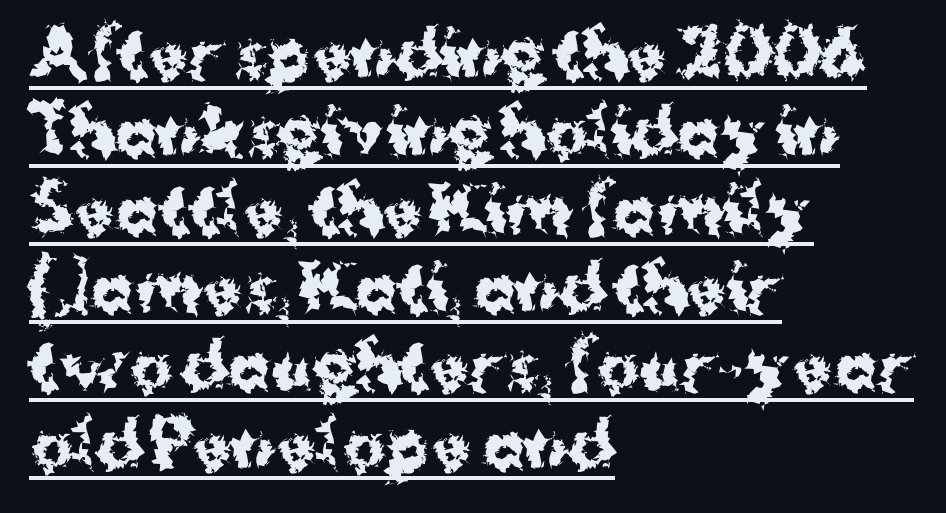
The image shows 63 px bold sans-serif type, upright; set left-aligned, line spacing 1.24x, normal letter spacing, underlined; medium stroke contrast and a medium x-height.
